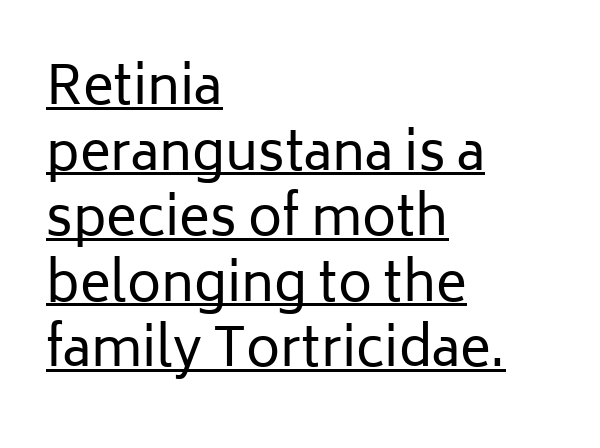
The image shows 52 px regular-weight sans-serif type, upright; set left-aligned, normal line spacing (1.26x), normal letter spacing, underlined; low stroke contrast and a medium x-height.
